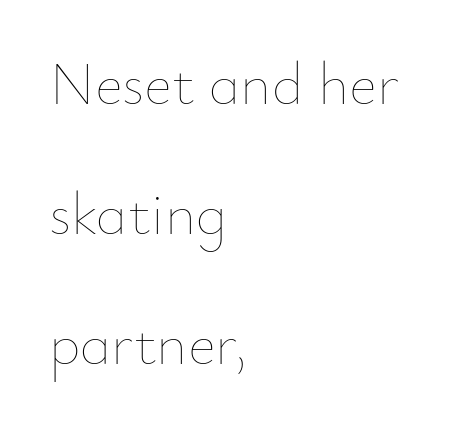
The image shows 60 px thin type, upright; set left-aligned, loose line spacing (2.17x), normal letter spacing, not underlined; low stroke contrast and a small x-height.
